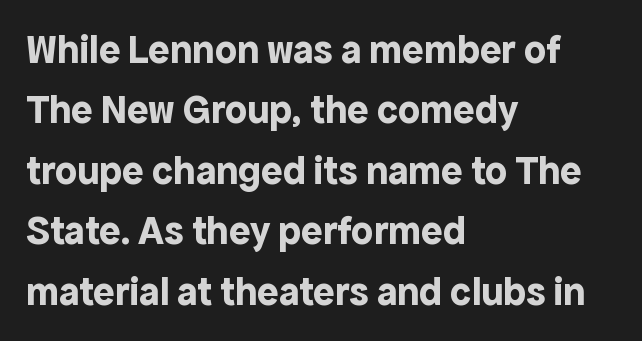
The image shows 40 px bold sans-serif type, upright; set left-aligned, normal line spacing (1.51x), normal letter spacing, not underlined; a medium x-height.
